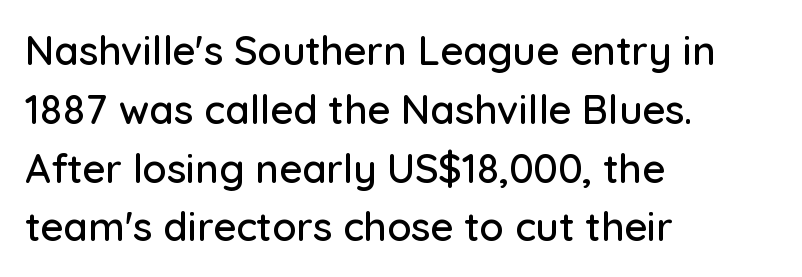
{"serif": "no", "italic": "no", "width": "normal", "stroke_contrast": "low", "x_height": "medium", "monospaced": "no", "underline": "no", "align": "left", "line_spacing": "normal", "line_spacing_ratio": 1.47, "letter_spacing": "normal", "letter_spacing_em": 0.0, "glyph_px": 40}
